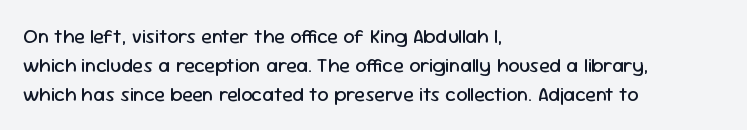
{"italic": "no", "bold": "no", "underline": "no", "align": "left", "line_spacing": "normal", "line_spacing_ratio": 1.44, "letter_spacing": "normal", "letter_spacing_em": 0.0, "glyph_px": 20}
